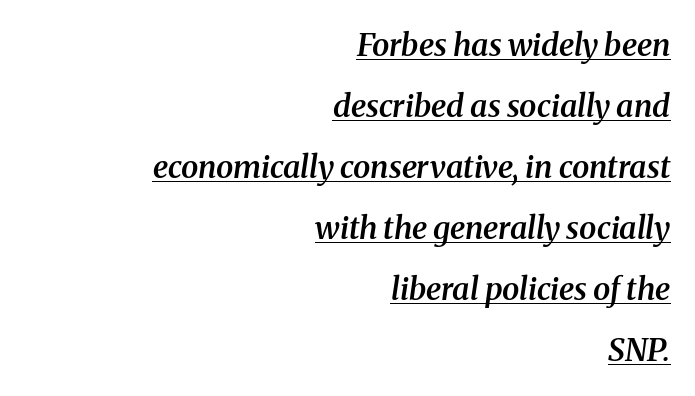
Q: Is the text bold? A: Semi-bold.
Q: Is the text italic (slanted)? A: Yes, it leans right by about 8 degrees.
Q: Is the typeface a serif or a sans-serif typeface? A: Serif.
Q: Is the text underlined? A: Yes.
Q: How is the paragraph aligned? A: Right-aligned.
Q: Is the spacing between letters normal or unusually wide? A: Normal.
Q: Is the spacing between lines tight, normal or loose? A: Loose.
Q: Width (condensed, normal, or wide)? A: Normal.
Q: Stroke contrast? A: Medium.
Q: x-height? A: Medium.
Q: Monospaced? A: No.
